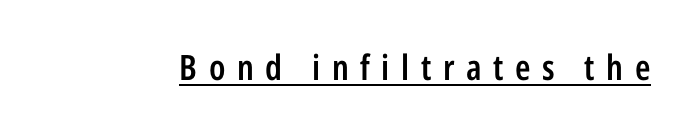
Q: Is the text bold? A: Semi-bold.
Q: Is the text italic (slanted)? A: No, it is upright.
Q: Is the typeface a serif or a sans-serif typeface? A: Sans-serif.
Q: Is the text underlined? A: Yes.
Q: Is the spacing between letters normal or unusually wide? A: Unusually wide.
Q: Width (condensed, normal, or wide)? A: Condensed.
Q: Stroke contrast? A: Low.
Q: x-height? A: Medium.
Q: Monospaced? A: No.
